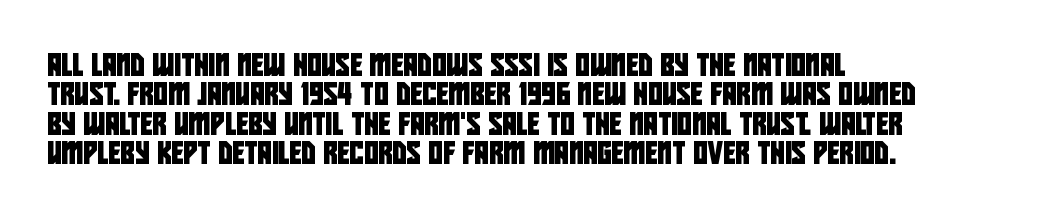
Q: Is the text underlined? A: No.
Q: How is the paragraph aligned? A: Left-aligned.
Q: Is the spacing between letters normal or unusually wide? A: Normal.
Q: Is the spacing between lines tight, normal or loose? A: Normal.
